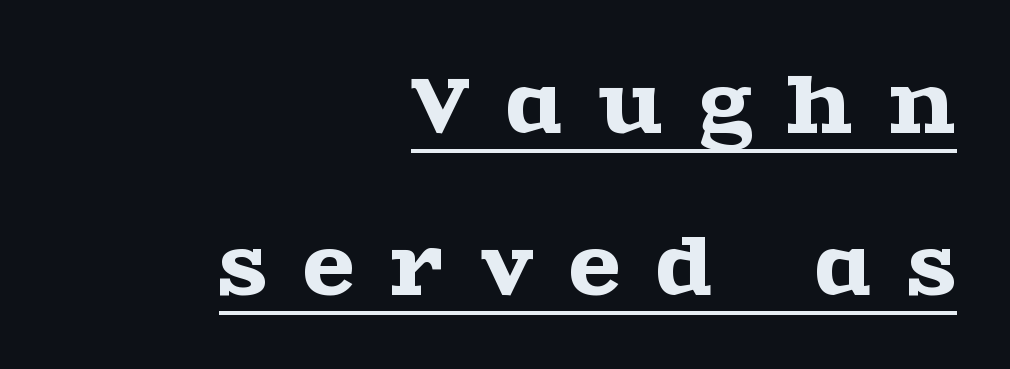
A baseline rule has been typeset under these characters. Varying glyph widths throughout — classic text-font behaviour. Unlike italic type, these characters show no tilt at all. This sample trades compactness for vertical openness between lines.
